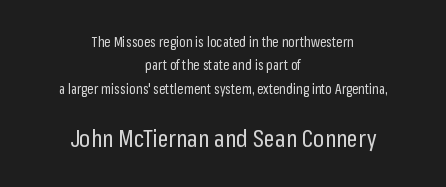
{"italic": "no", "bold": "no", "underline": "no", "align": "center", "line_spacing": "normal", "line_spacing_ratio": 1.67, "letter_spacing": "normal", "letter_spacing_em": 0.0, "larger_block": "second", "size_ratio": 1.71, "glyph_px": 24}
